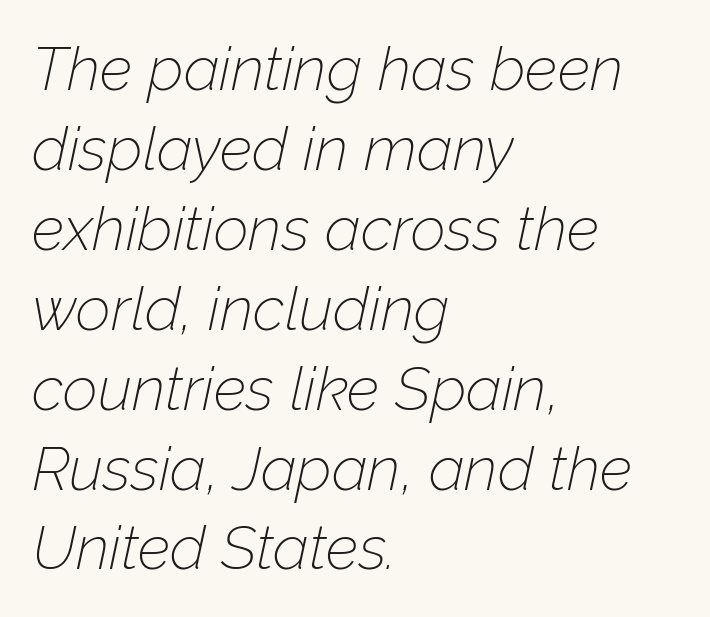
{"italic": "yes", "lean": "right", "slant_degrees": 12, "bold": "no", "weight": "thin", "width": "normal", "stroke_contrast": "low", "x_height": "medium", "monospaced": "no", "underline": "no", "align": "left", "line_spacing": "normal", "line_spacing_ratio": 1.31, "letter_spacing": "normal", "letter_spacing_em": 0.0, "glyph_px": 61}
